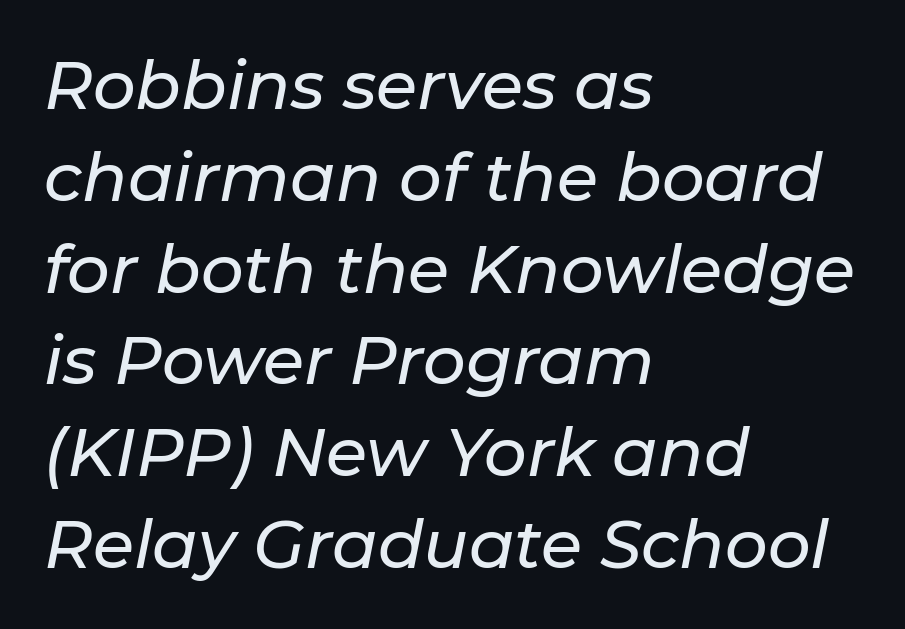
The image shows 67 px text type, italic (leaning right); set left-aligned, normal line spacing (1.37x), normal letter spacing, not underlined; low stroke contrast and a medium x-height.
